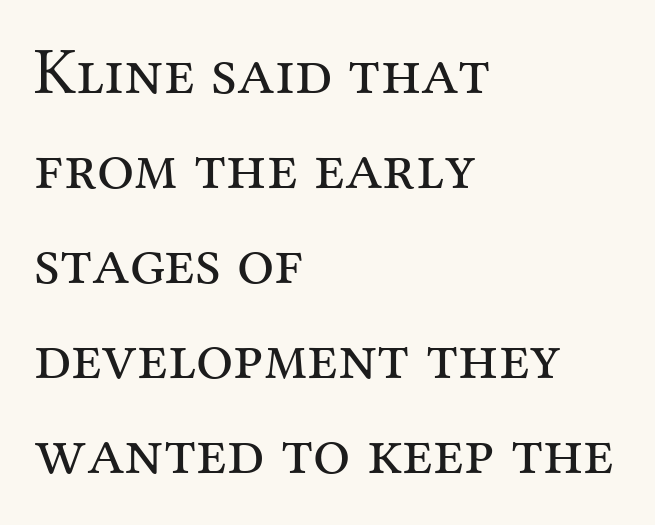
Q: Is the text bold? A: No.
Q: Is the text italic (slanted)? A: No, it is upright.
Q: Is the typeface a serif or a sans-serif typeface? A: Serif.
Q: Is the text underlined? A: No.
Q: How is the paragraph aligned? A: Left-aligned.
Q: Is the spacing between letters normal or unusually wide? A: Normal.
Q: Is the spacing between lines tight, normal or loose? A: Normal.
Q: Width (condensed, normal, or wide)? A: Normal.
Q: Stroke contrast? A: Medium.
Q: x-height? A: Medium.
Q: Monospaced? A: No.
